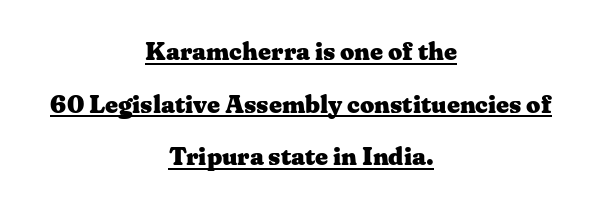
If you measured baseline to baseline, you'd find a long distance. Inter-character spacing is left at the font's built-in metrics. You can see a thin bar hugging the bottom of the glyphs. This is the regular roman posture of the typeface.
